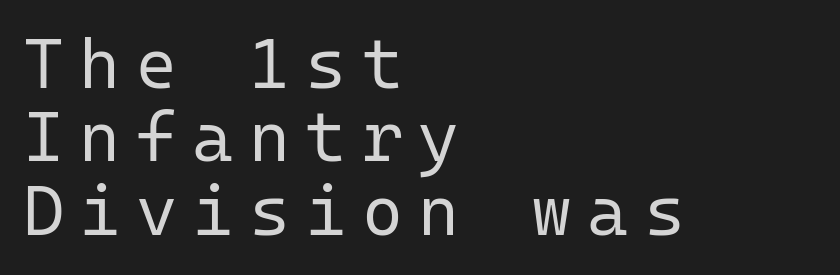
Q: Is the text bold? A: No.
Q: Is the text italic (slanted)? A: No, it is upright.
Q: Is the typeface a serif or a sans-serif typeface? A: Sans-serif.
Q: Is the text underlined? A: No.
Q: How is the paragraph aligned? A: Left-aligned.
Q: Is the spacing between letters normal or unusually wide? A: Unusually wide.
Q: Is the spacing between lines tight, normal or loose? A: Tight.
Q: Width (condensed, normal, or wide)? A: Normal.
Q: Stroke contrast? A: Low.
Q: x-height? A: Medium.
Q: Monospaced? A: Yes.
